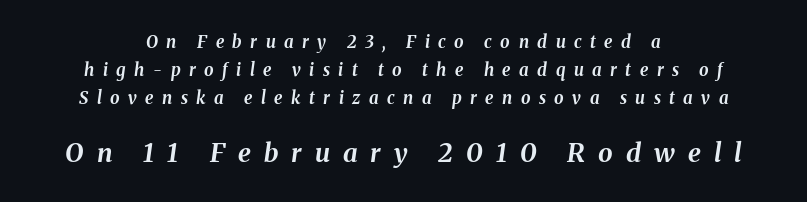
{"italic": "yes", "lean": "right", "slant_degrees": 8, "bold": "yes", "underline": "no", "align": "center", "line_spacing": "normal", "line_spacing_ratio": 1.66, "letter_spacing": "wide", "letter_spacing_em": 0.5, "larger_block": "second", "size_ratio": 1.53, "glyph_px": 26}
